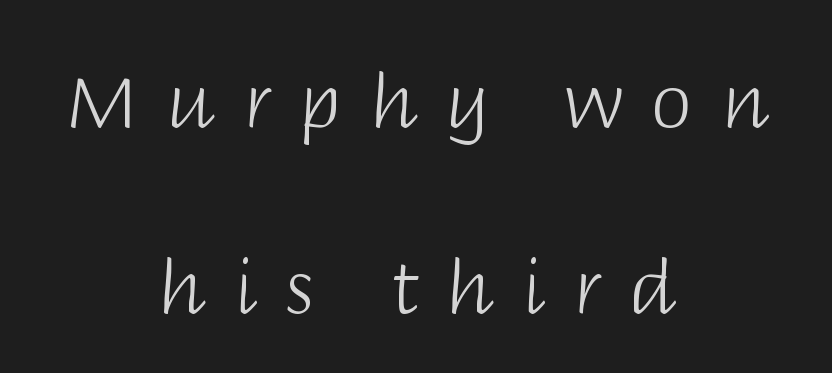
Character widths vary here, with narrow letters taking less room than wide ones. Does extra space separate the letters? Yes, quite a lot of it. The lettering stays uniformly vertical, giving the passage a roman look. How would I describe the line gaps? Wide and relaxed. What kind of face is this? One without serifs — a sans. No extra ink here — the face is not bold.
